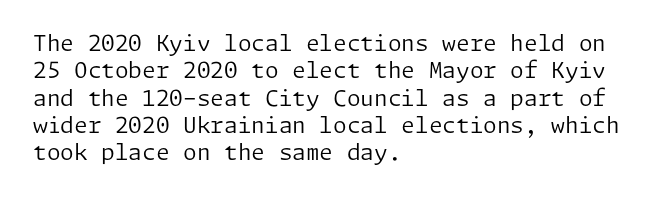
The image shows 22 px text type, upright; set left-aligned, line spacing 1.24x, normal letter spacing, not underlined.
